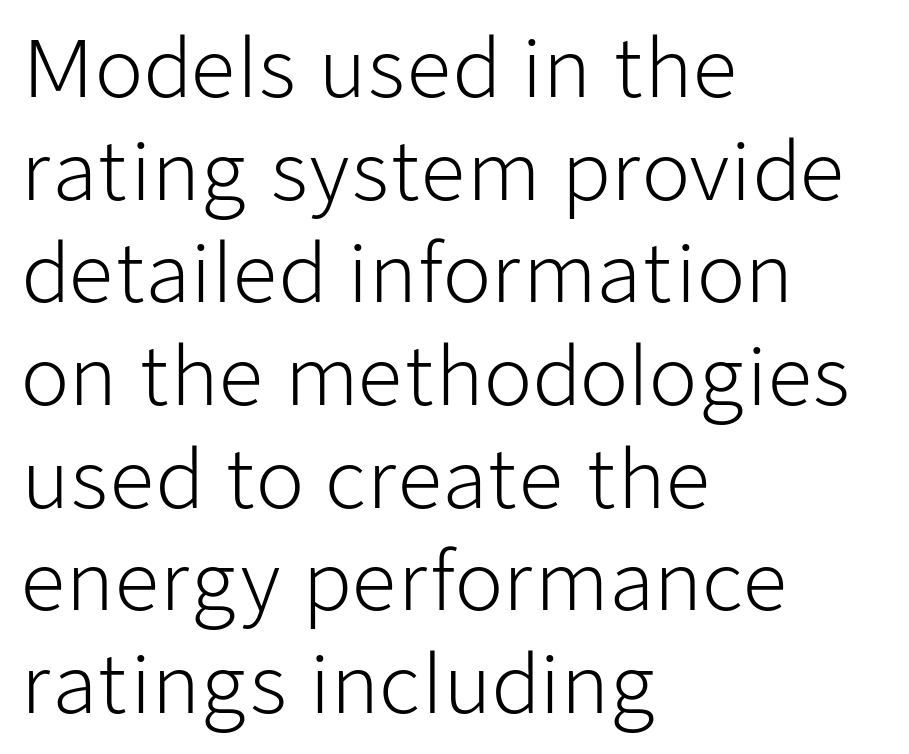
Q: Is the text bold? A: No.
Q: Is the text italic (slanted)? A: No, it is upright.
Q: Is the typeface a serif or a sans-serif typeface? A: Sans-serif.
Q: Is the text underlined? A: No.
Q: How is the paragraph aligned? A: Left-aligned.
Q: Is the spacing between letters normal or unusually wide? A: Normal.
Q: Is the spacing between lines tight, normal or loose? A: Normal.
Q: Width (condensed, normal, or wide)? A: Normal.
Q: Stroke contrast? A: Low.
Q: x-height? A: Medium.
Q: Monospaced? A: No.
